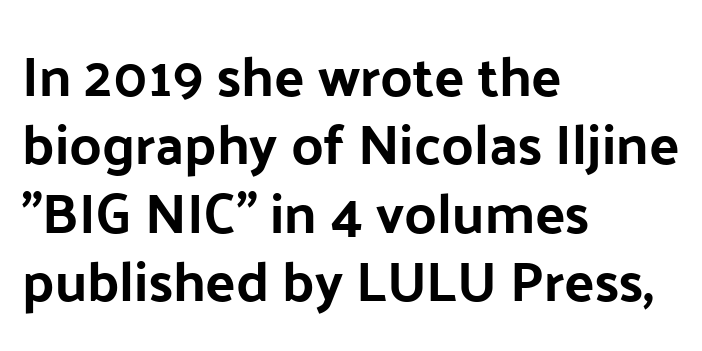
Between one letter and the next there's only the usual sliver of space. The text was rendered using a sans face with plain stroke endings. The text block is weighted toward the left margin, trailing off unevenly rightward. You could not count columns in this text — the font is proportionally spaced. The glyphs are unaccompanied by any horizontal stroke below them.
